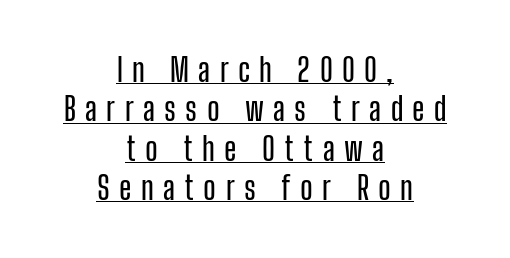
{"serif": "no", "italic": "no", "width": "condensed", "stroke_contrast": "low", "x_height": "medium", "monospaced": "no", "underline": "yes", "align": "center", "line_spacing_ratio": 1.23, "letter_spacing": "wide", "letter_spacing_em": 0.29, "glyph_px": 32}
